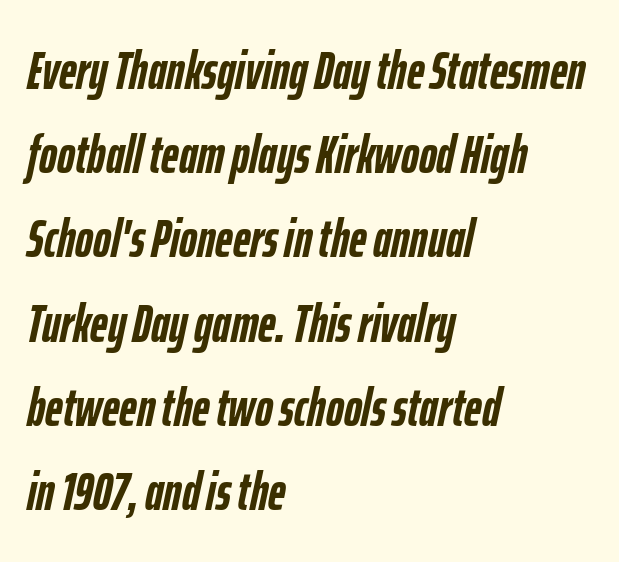
The image shows 54 px semibold, condensed type, italic (leaning right); set left-aligned, normal line spacing (1.56x), normal letter spacing, not underlined; low stroke contrast and a medium x-height.
